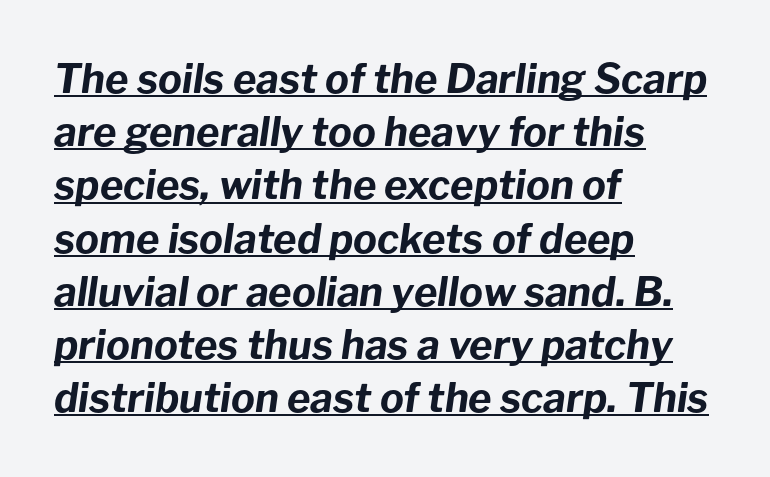
The image shows 40 px bold type, italic (leaning right); set left-aligned, normal line spacing (1.33x), normal letter spacing, underlined; low stroke contrast and a medium x-height.
